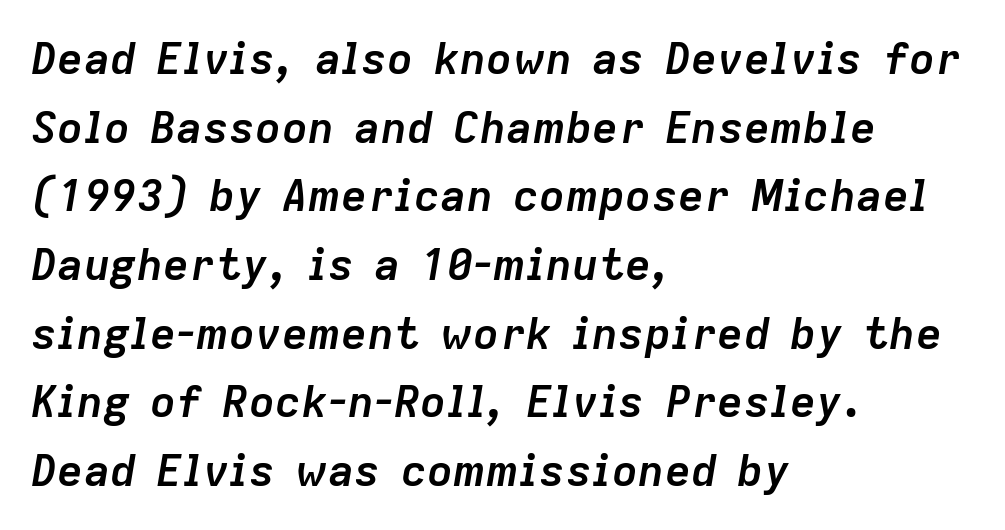
Q: Is the text bold? A: Yes.
Q: Is the text italic (slanted)? A: Yes, it leans right by about 9 degrees.
Q: Is the text underlined? A: No.
Q: How is the paragraph aligned? A: Left-aligned.
Q: Is the spacing between letters normal or unusually wide? A: Normal.
Q: Is the spacing between lines tight, normal or loose? A: Normal.
Q: Width (condensed, normal, or wide)? A: Normal.
Q: Stroke contrast? A: Low.
Q: x-height? A: Medium.
Q: Monospaced? A: No.
